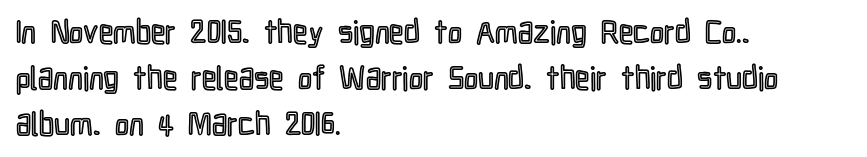
The specimen reads as upright at a glance. Each letter keeps its own natural width here, so spacing adapts to shape. Students, note that the glyphs here touch the page at normal intervals. Is there much room between lines? A standard amount, neither cramped nor airy. This rendering uses left alignment, leaving the right contour irregular.
